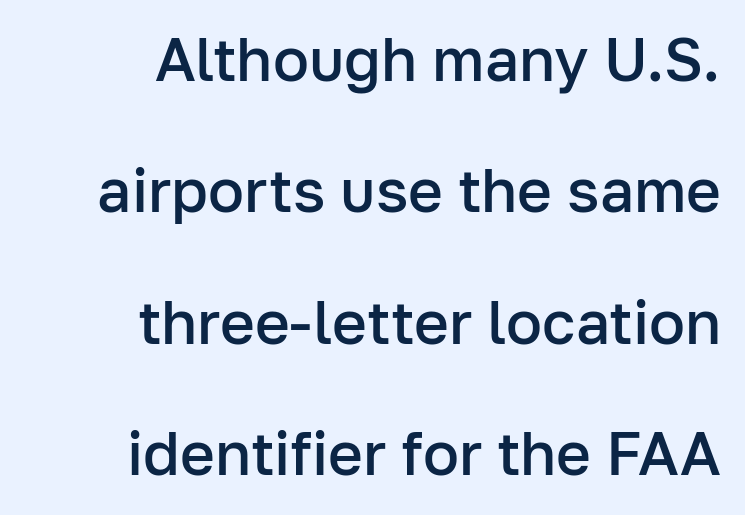
The lines are quadded right. Is the letter spacing exaggerated? No — it looks like the ordinary default. This is sans-serif lettering, the kind often seen on screens and signage. Letters rest on an invisible, unmarked baseline. Loosely led — the rows are spread out. Varying glyph widths throughout — classic text-font behaviour.
